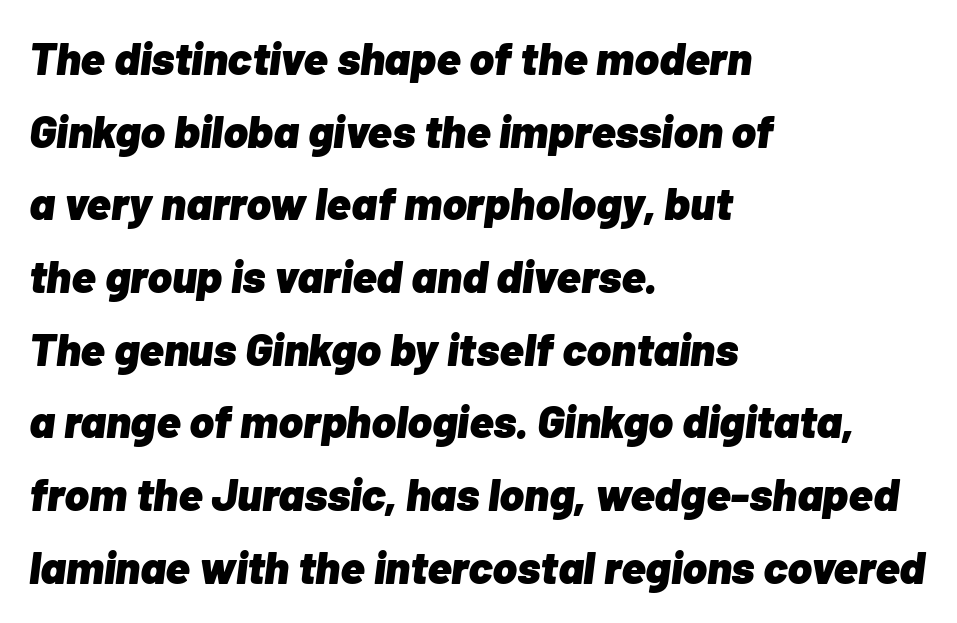
The rendering uses natural spacing where letterforms have individual widths. Students, note that the glyphs here touch the page at normal intervals. Emphasis-style slanted type is in use. Teacher's note: observe the even left margin — that is flush-left alignment. The space beneath each line is pristine and unruled. The glyphs have the mass of a bold cut.
